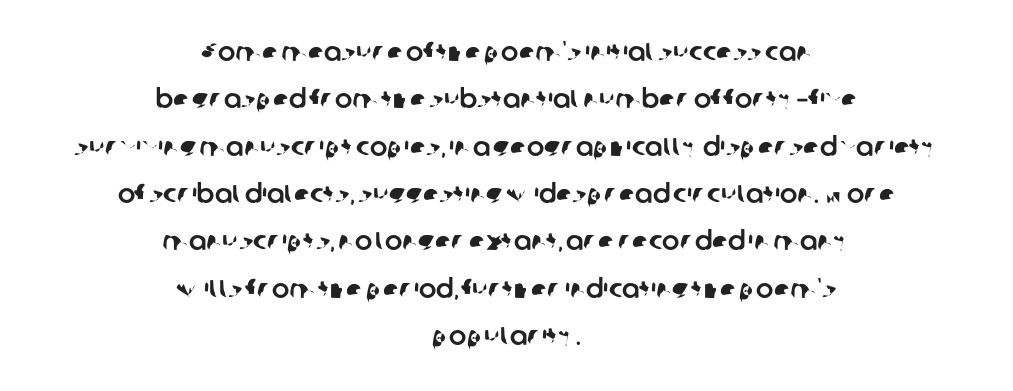
The image shows 26 px text type; set centered, line spacing 1.82x, normal letter spacing, not underlined.
